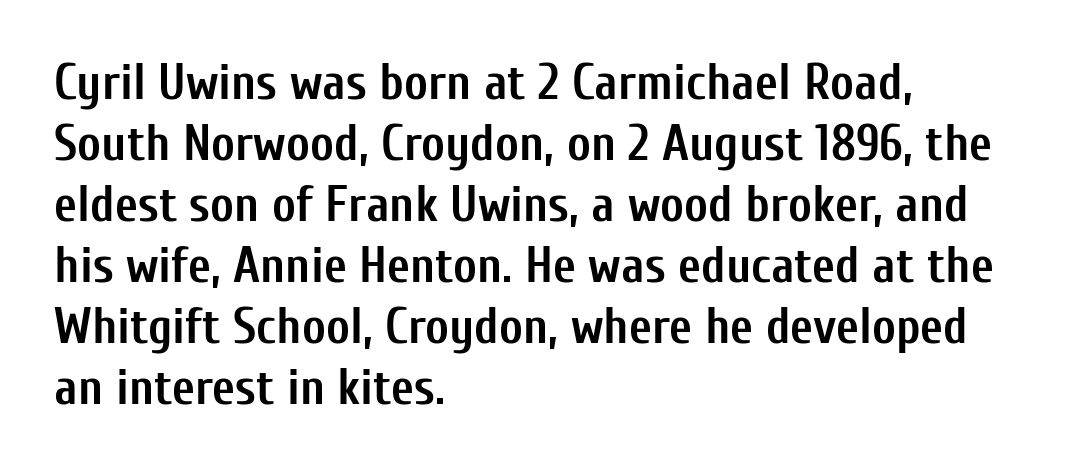
Typographically, this falls in the sans-serif category. The letters sit at their default tracking, neither squeezed nor spread. The passage shown is typed in a proportional face where columns would drift. Nope, not italic — everything's standing straight. Typesetter's note: full bold, strokes at maximum text heaviness. Line starts are locked; line ends wander.
